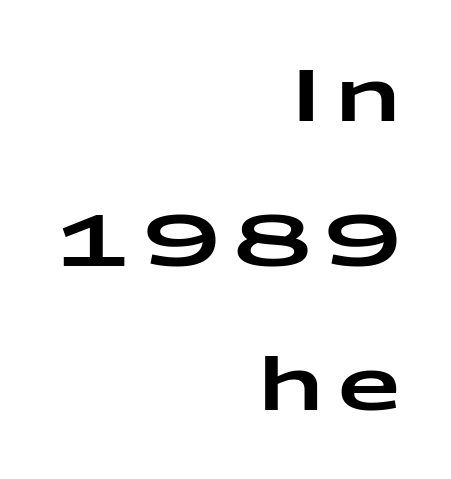
{"serif": "no", "italic": "no", "width": "wide", "stroke_contrast": "low", "x_height": "medium", "monospaced": "no", "underline": "no", "align": "right", "line_spacing": "loose", "line_spacing_ratio": 2.01, "letter_spacing": "wide", "letter_spacing_em": 0.21, "glyph_px": 72}
